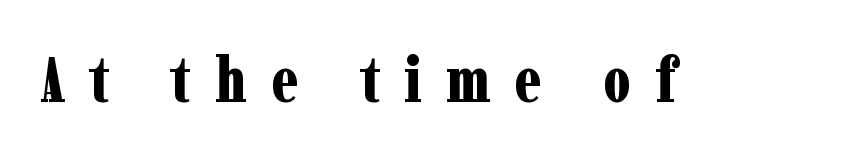
The glyphs are unaccompanied by any horizontal stroke below them. A typesetter would label this face a serif. Rendered with straight, roman letterforms. The passage shown is typed in a proportional face where columns would drift.
